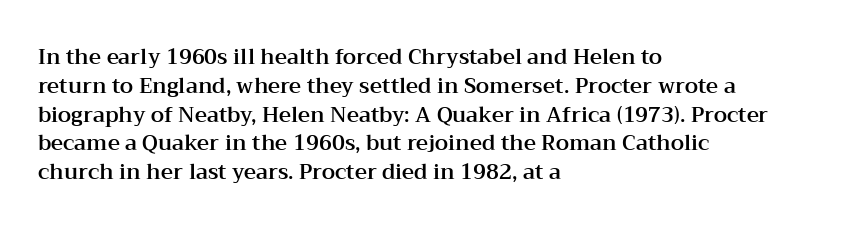
{"italic": "no", "underline": "no", "align": "left", "line_spacing": "normal", "line_spacing_ratio": 1.37, "letter_spacing": "normal", "letter_spacing_em": 0.0, "glyph_px": 21}
